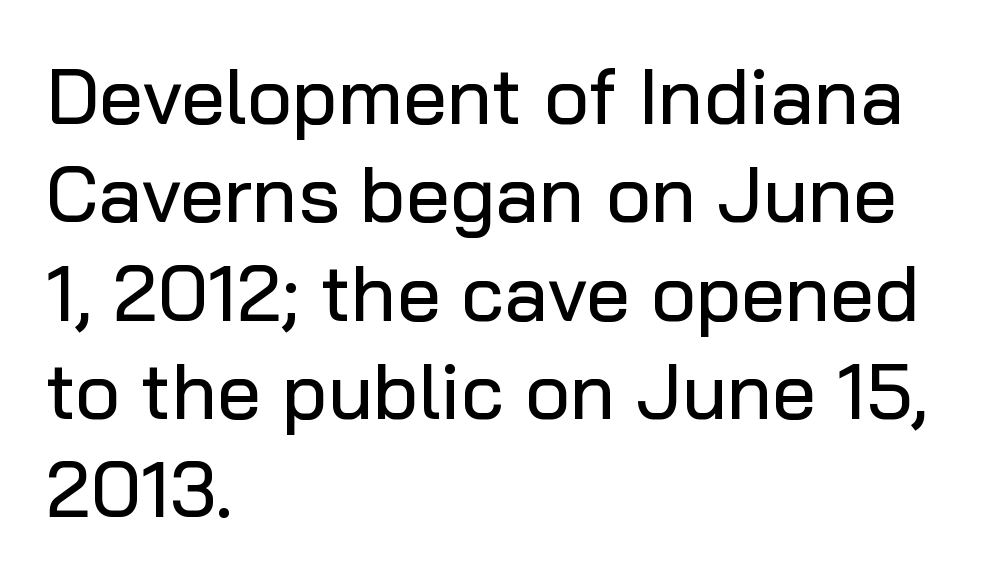
{"serif": "no", "italic": "no", "width": "normal", "stroke_contrast": "low", "x_height": "medium", "monospaced": "no", "underline": "no", "align": "left", "line_spacing": "normal", "line_spacing_ratio": 1.26, "letter_spacing": "normal", "letter_spacing_em": 0.0, "glyph_px": 78}
